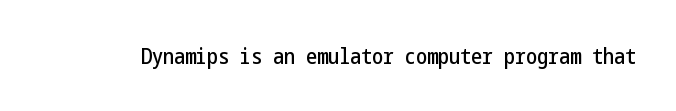
Q: Is the text italic (slanted)? A: No, it is upright.
Q: Is the text underlined? A: No.
Q: Is the spacing between letters normal or unusually wide? A: Normal.
